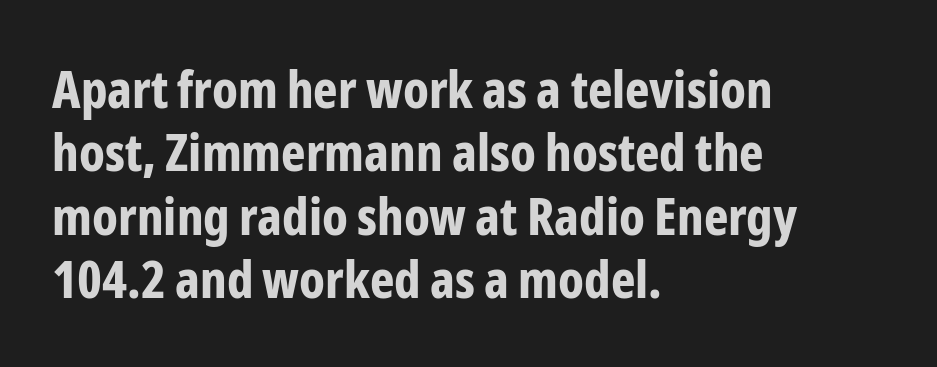
The face used here is rendered with its standard letterfit. Spacing verdict: proportional, widths tailored to each character. Each glyph is drawn with heavy, bold strokes. The passage shown is not underscored anywhere.
